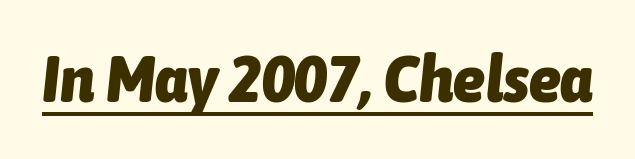
{"italic": "yes", "lean": "right", "slant_degrees": 6, "bold": "yes", "weight": "heavy", "width": "condensed", "stroke_contrast": "low", "x_height": "medium", "monospaced": "no", "underline": "yes", "letter_spacing": "normal", "letter_spacing_em": 0.0, "glyph_px": 65}
